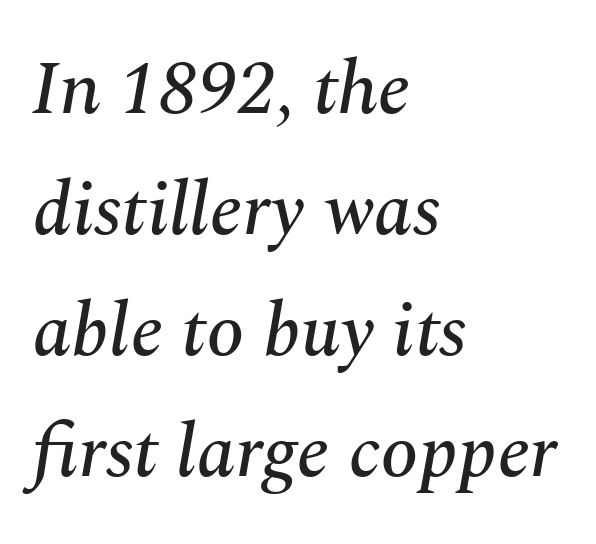
The image shows 76 px serif type, italic (leaning right); set left-aligned, normal line spacing (1.59x), normal letter spacing, not underlined; medium stroke contrast and a medium x-height.
